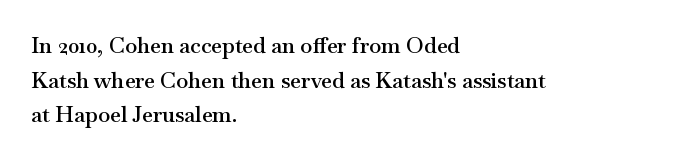
The font's upright variant was chosen for this text. Is the letter spacing exaggerated? No — it looks like the ordinary default. The face used here is a semibold: visibly heavier than regular, lighter than bold. Students, observe: this is what conventionally led text looks like. Every row of glyphs begins at an identical x-position on the left. Words float on clear page, feet unadorned.
